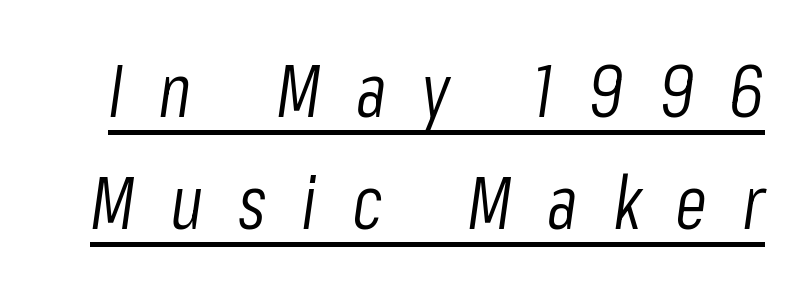
The vertical gap from one line to the next is medium. The passage shown is typed in a proportional face where columns would drift. Heaviness? Minimal to ordinary, like unemphasized prose. Short note: letters widely spaced.
